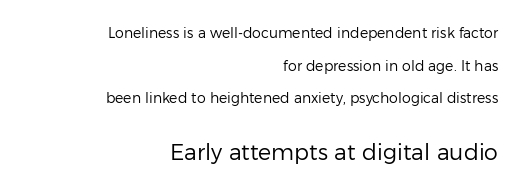
{"italic": "no", "bold": "no", "underline": "no", "align": "right", "line_spacing": "loose", "line_spacing_ratio": 2.33, "letter_spacing": "normal", "letter_spacing_em": 0.0, "larger_block": "second", "size_ratio": 1.57, "glyph_px": 22}
